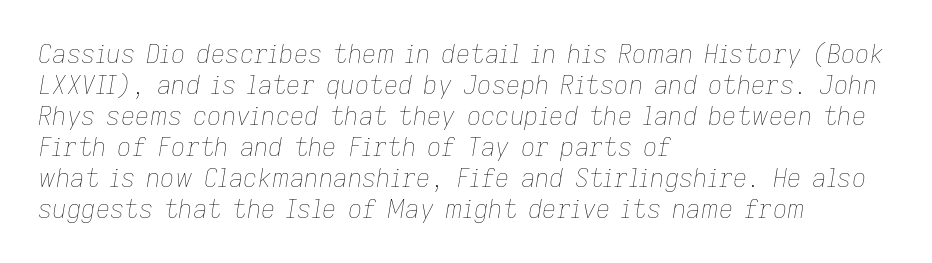
The space directly below the letters is spotless. Is the type slanted? Yes — the strokes lean at a clear angle. Typeset ragged right — the left edge is the straight one. No chunkiness to these letters — they're not bold. This rendering leaves character spacing at its baseline value.
